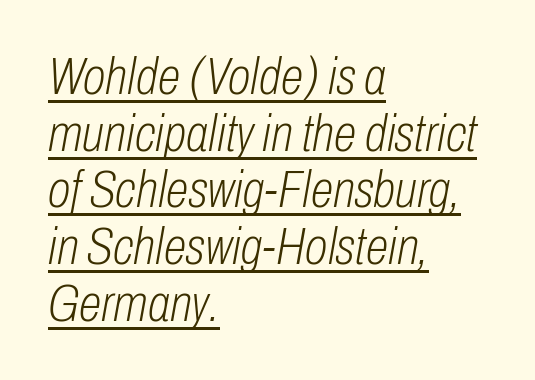
The face used here appears with an underline applied. Yep, that's italic — everything's leaning. No heavy texture on the line: the type isn't bold. The vertical gap from one line to the next is small. Compared with typical body copy, the letter spacing here is the same.
